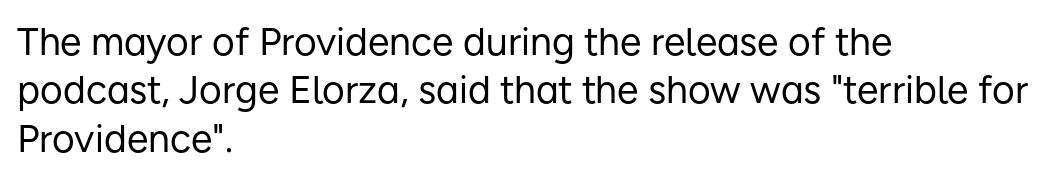
No heavy texture on the line: the type isn't bold. Quick note: not italic, upright. In CSS terms this would be text-align: left. How are the letters spaced? Ordinarily, with no added tracking. Spacing verdict: proportional, widths tailored to each character. The space beneath each line is pristine and unruled.
